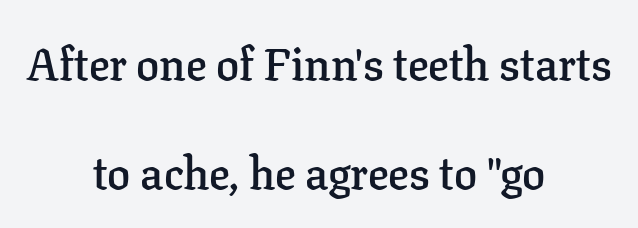
Q: Is the text bold? A: Semi-bold.
Q: Is the text italic (slanted)? A: No, it is upright.
Q: Is the typeface a serif or a sans-serif typeface? A: Serif.
Q: Is the text underlined? A: No.
Q: How is the paragraph aligned? A: Centered.
Q: Is the spacing between letters normal or unusually wide? A: Normal.
Q: Is the spacing between lines tight, normal or loose? A: Loose.
Q: Width (condensed, normal, or wide)? A: Normal.
Q: Stroke contrast? A: Low.
Q: x-height? A: Medium.
Q: Monospaced? A: No.
